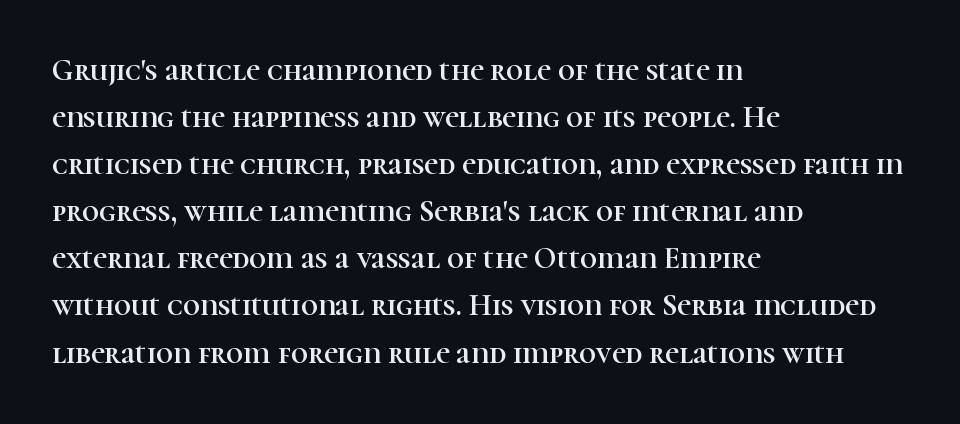
Q: Is the text italic (slanted)? A: No, it is upright.
Q: Is the typeface a serif or a sans-serif typeface? A: Serif.
Q: Is the text underlined? A: No.
Q: How is the paragraph aligned? A: Left-aligned.
Q: Is the spacing between letters normal or unusually wide? A: Normal.
Q: Is the spacing between lines tight, normal or loose? A: Normal.
Q: Width (condensed, normal, or wide)? A: Normal.
Q: Stroke contrast? A: High.
Q: x-height? A: Medium.
Q: Monospaced? A: No.
